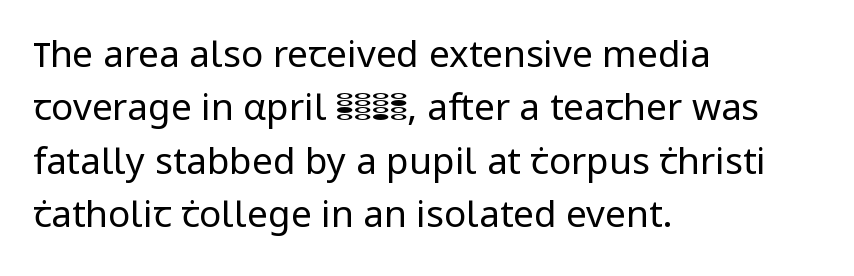
Q: Is the text bold? A: No.
Q: Is the text italic (slanted)? A: No, it is upright.
Q: Is the typeface a serif or a sans-serif typeface? A: Sans-serif.
Q: Is the text underlined? A: No.
Q: How is the paragraph aligned? A: Left-aligned.
Q: Is the spacing between letters normal or unusually wide? A: Normal.
Q: Is the spacing between lines tight, normal or loose? A: Normal.
Q: Width (condensed, normal, or wide)? A: Normal.
Q: Stroke contrast? A: Low.
Q: x-height? A: Medium.
Q: Monospaced? A: No.
